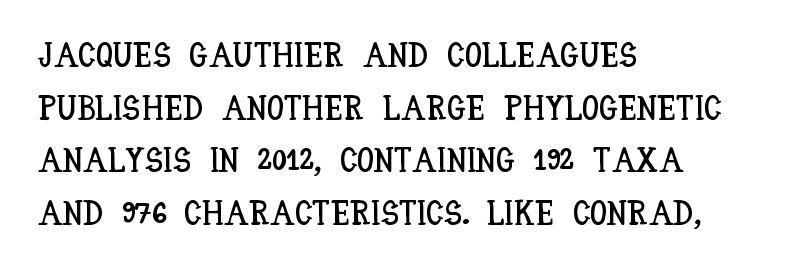
{"italic": "no", "width": "condensed", "stroke_contrast": "low", "x_height": "large", "monospaced": "no", "underline": "no", "align": "left", "line_spacing": "normal", "line_spacing_ratio": 1.55, "letter_spacing": "normal", "letter_spacing_em": 0.0, "glyph_px": 34}
